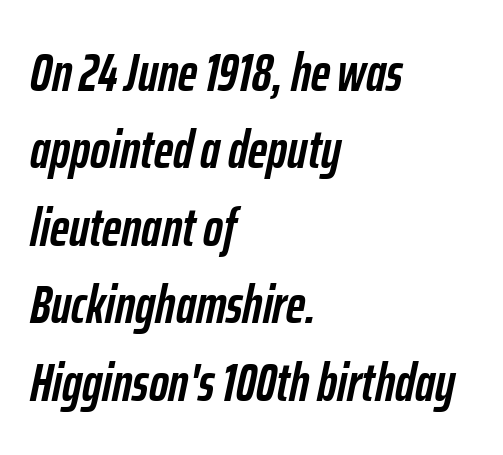
{"italic": "yes", "lean": "right", "slant_degrees": 12, "bold": "yes", "weight": "semibold", "width": "condensed", "stroke_contrast": "low", "x_height": "medium", "monospaced": "no", "underline": "no", "align": "left", "line_spacing": "normal", "line_spacing_ratio": 1.46, "letter_spacing": "normal", "letter_spacing_em": 0.0, "glyph_px": 53}
